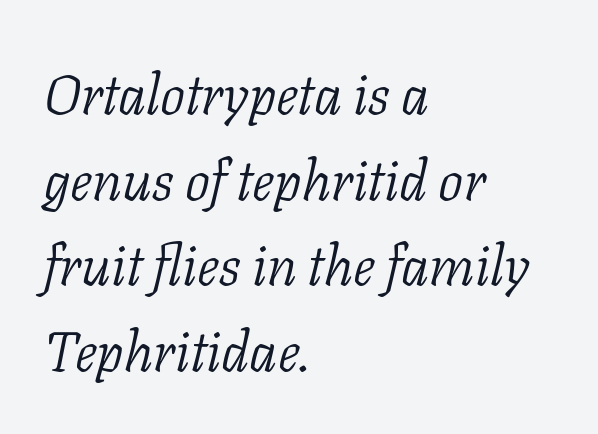
The image shows 56 px light serif type, italic (leaning right); set left-aligned, normal line spacing (1.53x), normal letter spacing, not underlined; low stroke contrast and a medium x-height.
